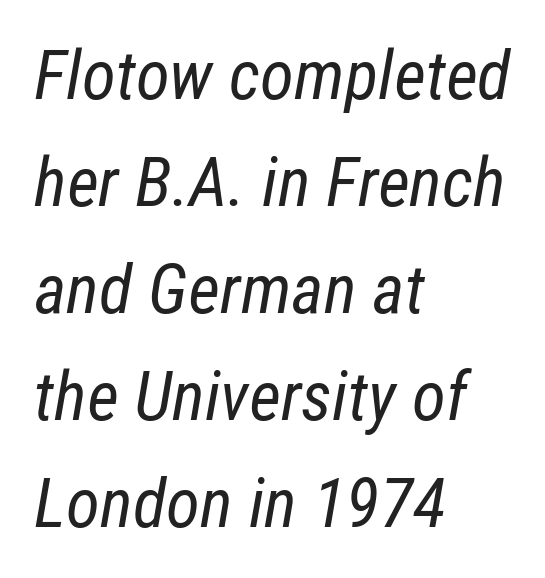
The image shows 69 px regular-weight, condensed type, italic (leaning right); set left-aligned, normal line spacing (1.55x), normal letter spacing, not underlined; low stroke contrast and a medium x-height.
